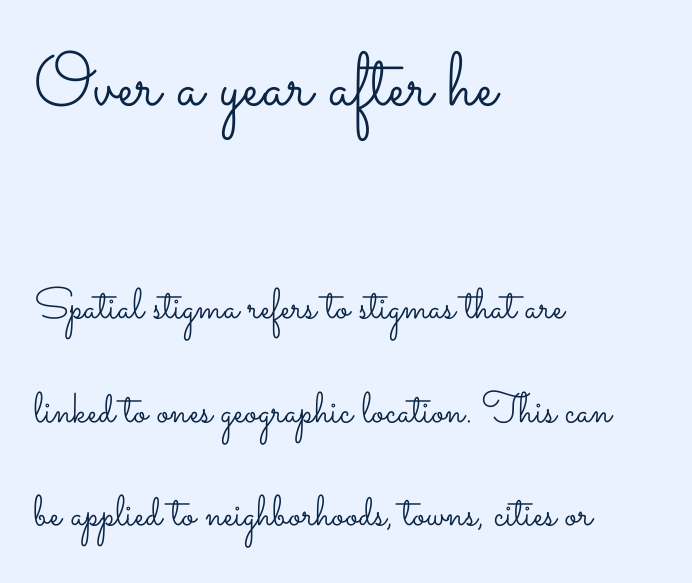
Q: Is the text bold? A: No.
Q: Is the text italic (slanted)? A: Yes.
Q: Is the text underlined? A: No.
Q: How is the paragraph aligned? A: Left-aligned.
Q: Is the spacing between letters normal or unusually wide? A: Normal.
Q: Is the spacing between lines tight, normal or loose? A: Loose.
Q: Which block of text is set in a larger size, the first (top) or the second (bottom)? A: The first (top) one.
Q: Width (condensed, normal, or wide)? A: Wide.
Q: Stroke contrast? A: Low.
Q: x-height? A: Small.
Q: Monospaced? A: No.
